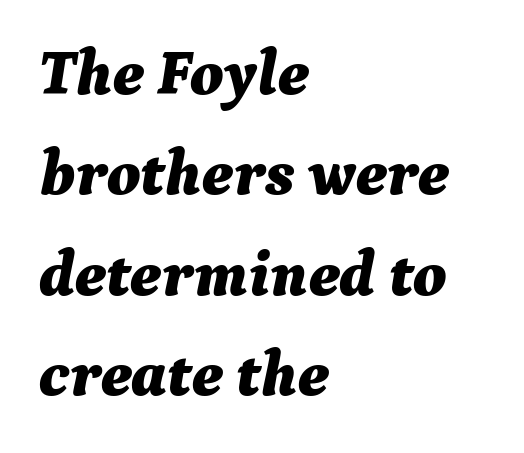
Q: Is the text bold? A: Yes.
Q: Is the text italic (slanted)? A: Yes, it leans right by about 9 degrees.
Q: Is the text underlined? A: No.
Q: How is the paragraph aligned? A: Left-aligned.
Q: Is the spacing between letters normal or unusually wide? A: Normal.
Q: Is the spacing between lines tight, normal or loose? A: Normal.
Q: Width (condensed, normal, or wide)? A: Normal.
Q: Stroke contrast? A: Medium.
Q: x-height? A: Medium.
Q: Monospaced? A: No.
